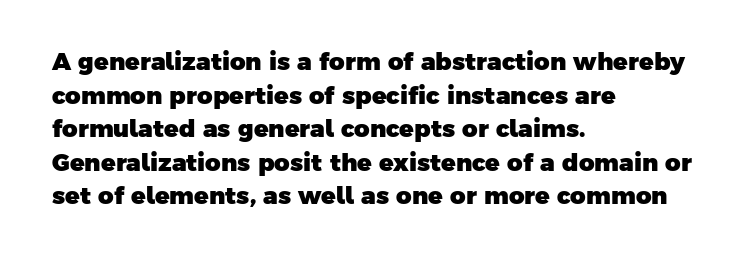
{"bold": "yes", "underline": "no", "align": "left", "line_spacing": "normal", "line_spacing_ratio": 1.4, "letter_spacing": "normal", "letter_spacing_em": 0.0, "glyph_px": 24}
